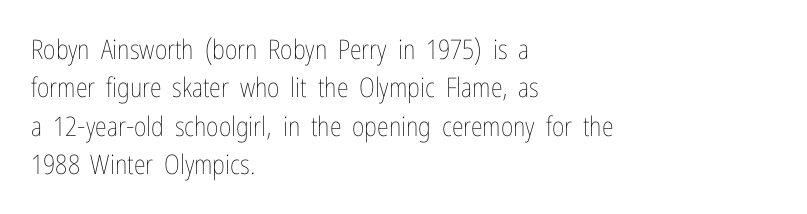
The image shows 27 px text type, upright; set left-aligned, normal line spacing (1.42x), normal letter spacing, not underlined.
